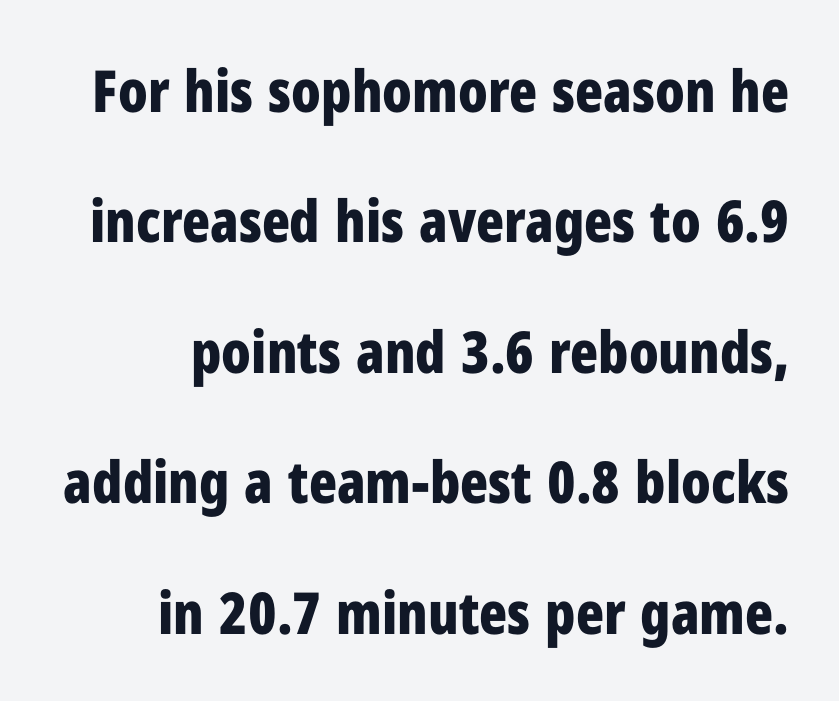
The image shows 58 px bold, condensed sans-serif type, upright; set loose line spacing (2.25x), normal letter spacing, not underlined; low stroke contrast and a medium x-height.
